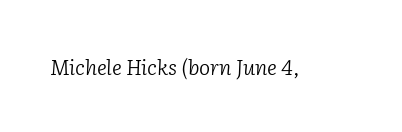
The image shows 21 px text type, italic (leaning right); set normal letter spacing, not underlined.
